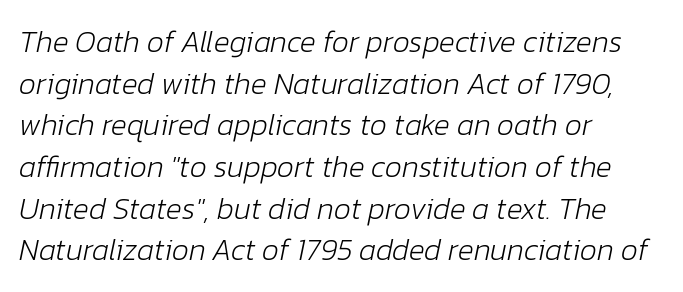
{"italic": "yes", "lean": "right", "slant_degrees": 12, "bold": "no", "weight": "light", "width": "normal", "stroke_contrast": "low", "x_height": "medium", "monospaced": "no", "underline": "no", "align": "left", "line_spacing": "normal", "line_spacing_ratio": 1.39, "letter_spacing": "normal", "letter_spacing_em": 0.0, "glyph_px": 30}
